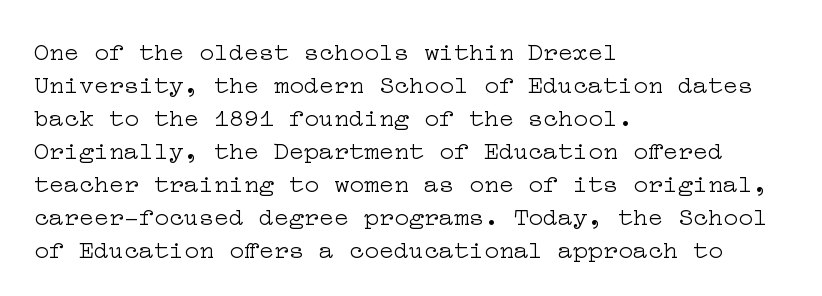
The image shows 25 px text type, upright; set left-aligned, normal line spacing (1.32x), normal letter spacing, not underlined.
